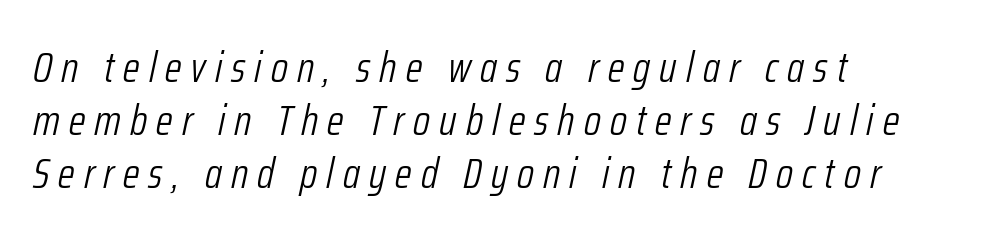
The glyphs look as if they've been sheared to an angle. Someone cranked the tracking dial way up on this one. Here the designer chose a conventional face with non-uniform glyph widths. Nobody drew a line under any word here.
